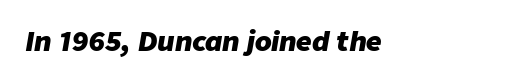
Each word holds together tightly as a unit, with standard inter-letter gaps. How heavy is the stroke? Heavy — this is a bold. These lines were composed using italics. Nobody drew a line under any word here.
